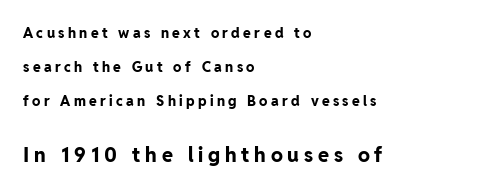
The image shows 20 px bold type, upright; set left-aligned, loose line spacing (2.42x), unusually wide letter spacing (+0.24 em), not underlined; the second (bottom) block is 1.43x larger.
